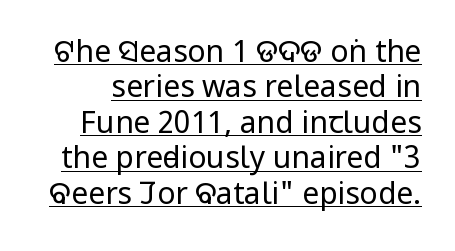
The rendering uses natural spacing where letterforms have individual widths. Unlike a traditional serif, this face leaves its strokes unadorned. Default kerning and tracking; the words read as compact shapes. The passage shown is underscored from start to finish.
